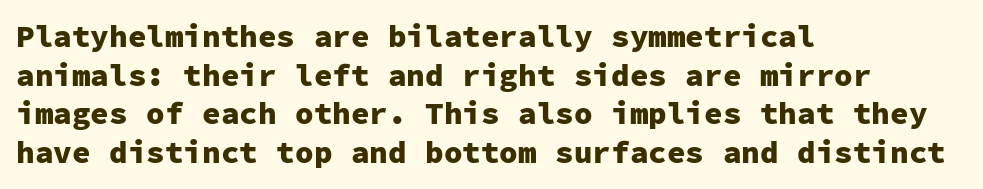
Q: Is the text bold? A: Yes.
Q: Is the text italic (slanted)? A: No, it is upright.
Q: Is the typeface a serif or a sans-serif typeface? A: Sans-serif.
Q: Is the text underlined? A: No.
Q: How is the paragraph aligned? A: Left-aligned.
Q: Is the spacing between letters normal or unusually wide? A: Normal.
Q: Is the spacing between lines tight, normal or loose? A: Normal.
Q: Width (condensed, normal, or wide)? A: Normal.
Q: Stroke contrast? A: Low.
Q: x-height? A: Medium.
Q: Monospaced? A: Yes.
